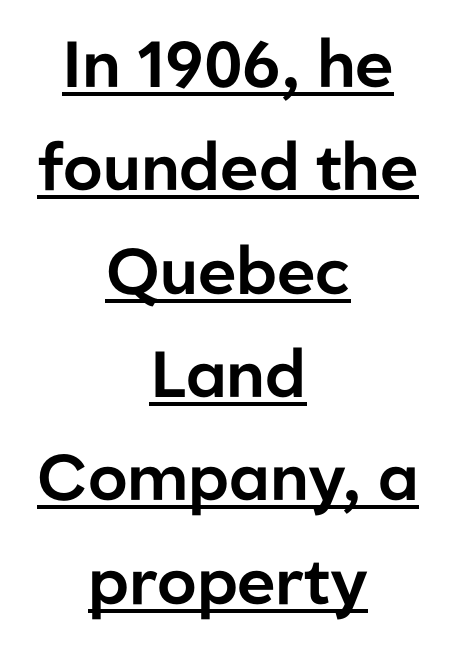
{"serif": "no", "italic": "no", "width": "normal", "stroke_contrast": "low", "x_height": "medium", "monospaced": "no", "underline": "yes", "align": "center", "line_spacing": "normal", "line_spacing_ratio": 1.59, "letter_spacing": "normal", "letter_spacing_em": 0.0, "glyph_px": 65}
